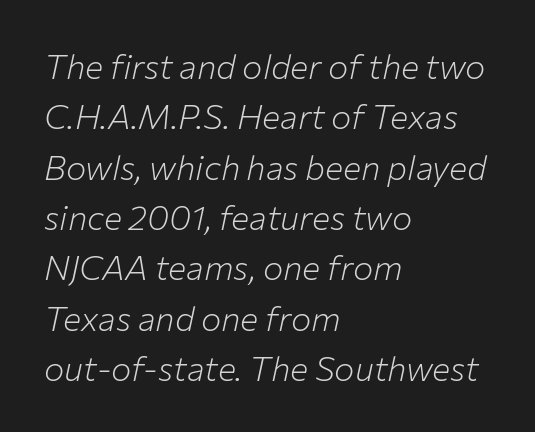
{"italic": "yes", "lean": "right", "slant_degrees": 12, "bold": "no", "weight": "light", "width": "normal", "stroke_contrast": "low", "x_height": "medium", "monospaced": "no", "underline": "no", "align": "left", "line_spacing": "normal", "line_spacing_ratio": 1.48, "letter_spacing": "normal", "letter_spacing_em": 0.0, "glyph_px": 34}
